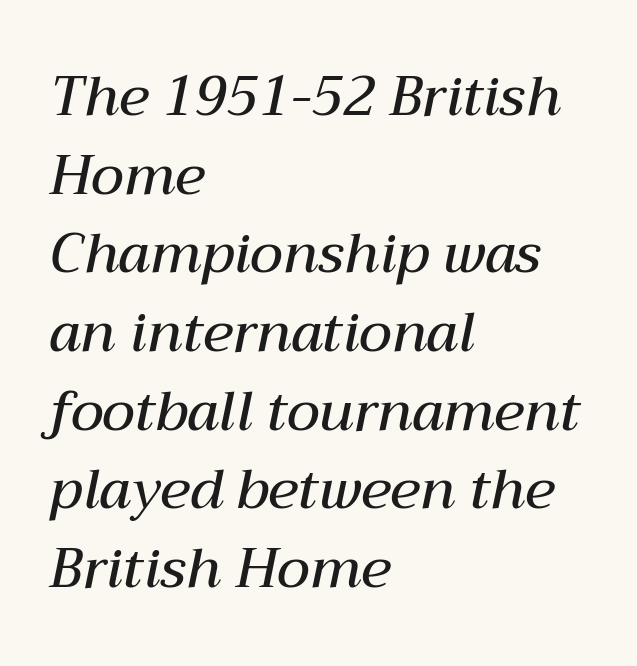
The image shows 55 px semibold type, italic (leaning right); set left-aligned, normal line spacing (1.43x), normal letter spacing, not underlined; medium stroke contrast and a medium x-height.
